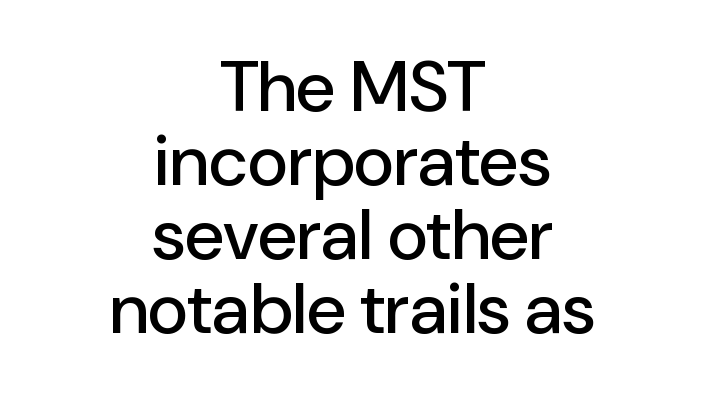
Each new line begins almost immediately beneath the previous one. This sample has the flowing, uneven cadence of proportional lettering. Alignment: centered. The designer went with a sans here, leaving each stem footless. Posture: upright roman. Beneath every word, the page is bare.
